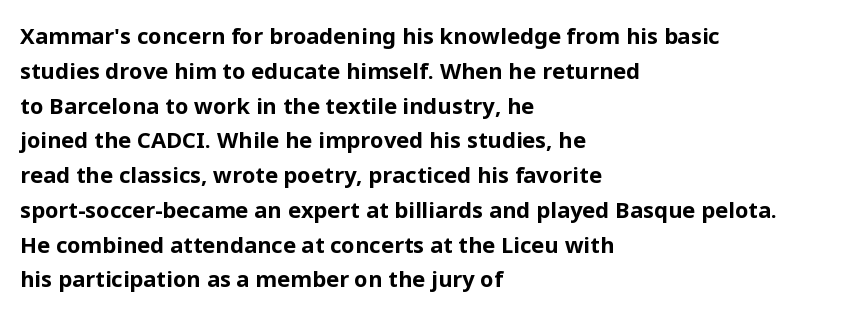
The image shows 22 px bold type, upright; set left-aligned, normal line spacing (1.58x), normal letter spacing, not underlined.
